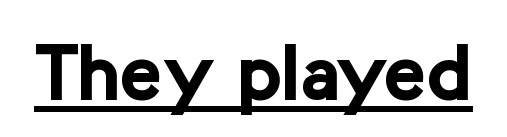
A typesetter would label this face a sans. The lettering stays uniformly vertical, giving the passage a roman look. On the weight axis this lands at bold, roughly 700. The rendered words wear a rule along their underside.
